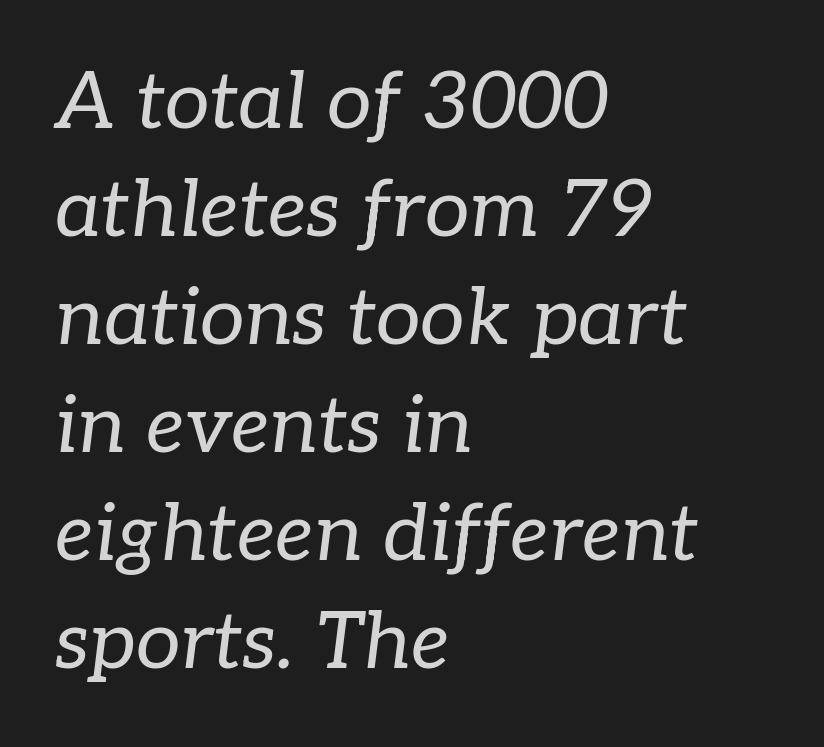
{"serif": "yes", "italic": "yes", "lean": "right", "slant_degrees": 7, "bold": "no", "weight": "regular", "width": "normal", "stroke_contrast": "low", "x_height": "medium", "monospaced": "no", "underline": "no", "align": "left", "line_spacing": "normal", "line_spacing_ratio": 1.35, "letter_spacing": "normal", "letter_spacing_em": 0.0, "glyph_px": 80}
